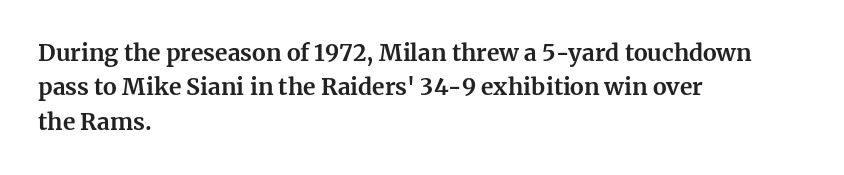
{"italic": "no", "bold": "yes", "underline": "no", "align": "left", "line_spacing": "normal", "line_spacing_ratio": 1.5, "letter_spacing": "normal", "letter_spacing_em": 0.0, "glyph_px": 23}
